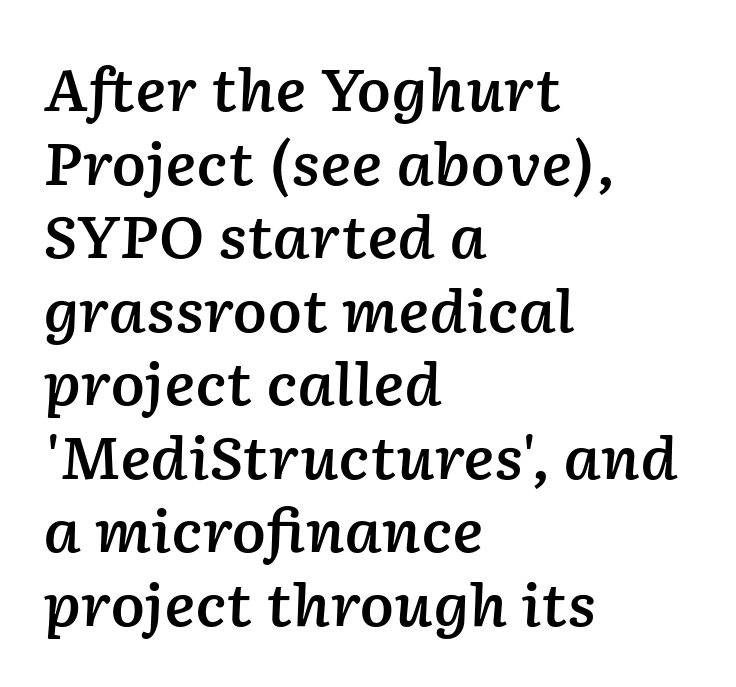
{"italic": "yes", "lean": "right", "slant_degrees": 2, "bold": "semi", "weight": "semibold", "width": "normal", "stroke_contrast": "low", "x_height": "medium", "monospaced": "no", "underline": "no", "align": "left", "line_spacing": "normal", "line_spacing_ratio": 1.29, "letter_spacing": "normal", "letter_spacing_em": 0.0, "glyph_px": 57}
